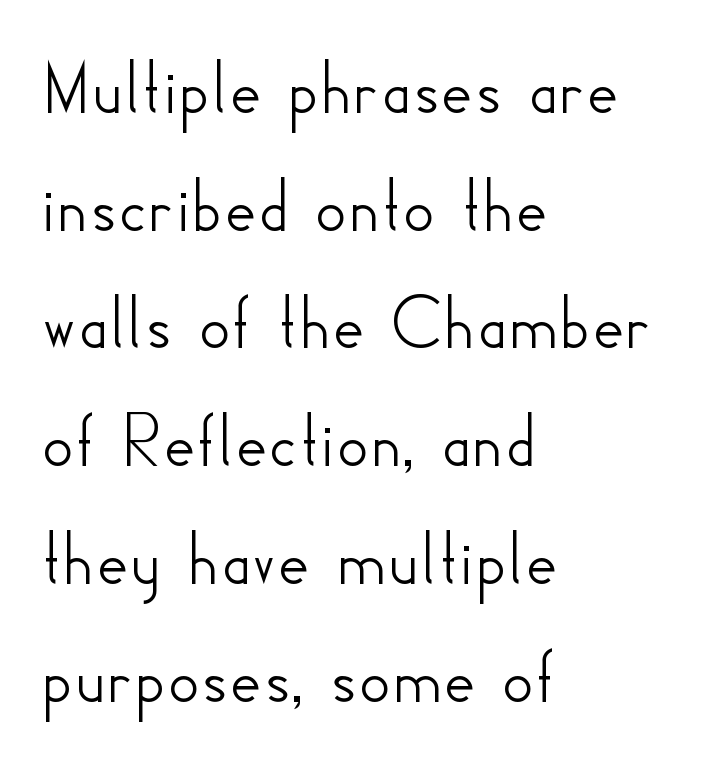
The image shows 79 px sans-serif type, upright; set left-aligned, normal line spacing (1.49x), normal letter spacing, not underlined; low stroke contrast and a small x-height.
